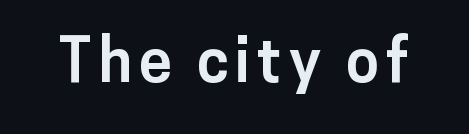
In terms of letterform style, serifs are entirely absent. Plenty of ink on the page — the face is bold. The passage shown is not underscored anywhere. Italic: no, the glyphs are upright roman. This sample has the flowing, uneven cadence of proportional lettering.
